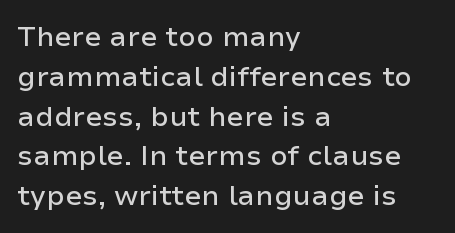
These lines were composed using upright roman letters. What stands out about the letter spacing? Nothing — it is the standard amount. A bare baseline throughout the passage. Are there feet on the stems? There aren't — it's a sans.
